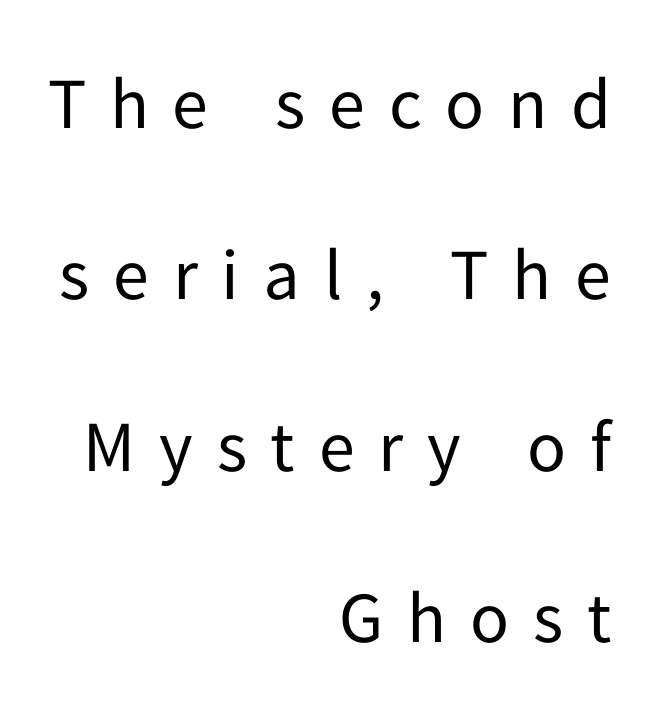
{"serif": "no", "italic": "no", "bold": "no", "weight": "regular", "width": "normal", "stroke_contrast": "low", "x_height": "medium", "monospaced": "no", "underline": "no", "align": "right", "line_spacing": "loose", "line_spacing_ratio": 2.38, "letter_spacing": "wide", "letter_spacing_em": 0.33, "glyph_px": 72}
